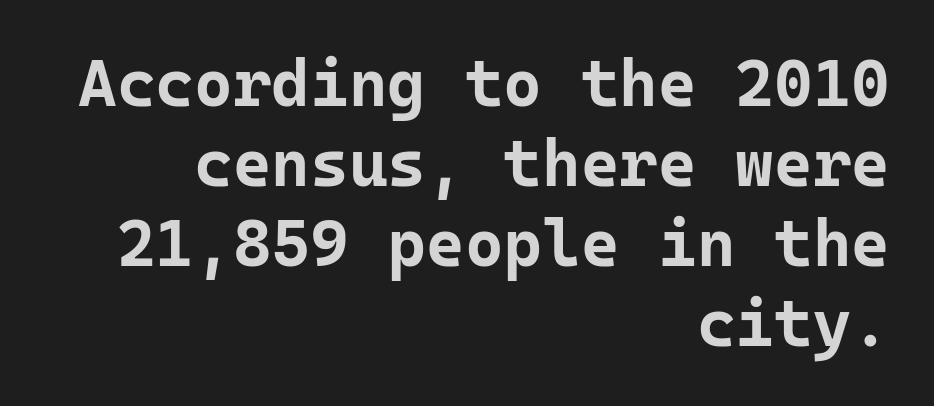
Q: Is the text bold? A: Yes.
Q: Is the text italic (slanted)? A: No, it is upright.
Q: Is the typeface a serif or a sans-serif typeface? A: Sans-serif.
Q: Is the text underlined? A: No.
Q: How is the paragraph aligned? A: Right-aligned.
Q: Is the spacing between letters normal or unusually wide? A: Normal.
Q: Width (condensed, normal, or wide)? A: Normal.
Q: Stroke contrast? A: Low.
Q: x-height? A: Medium.
Q: Monospaced? A: Yes.
